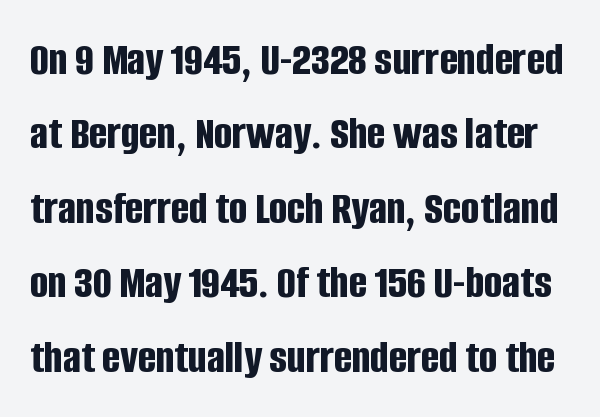
The image shows 48 px bold, condensed sans-serif type, upright; set normal line spacing (1.55x), normal letter spacing, not underlined; low stroke contrast and a large x-height.
